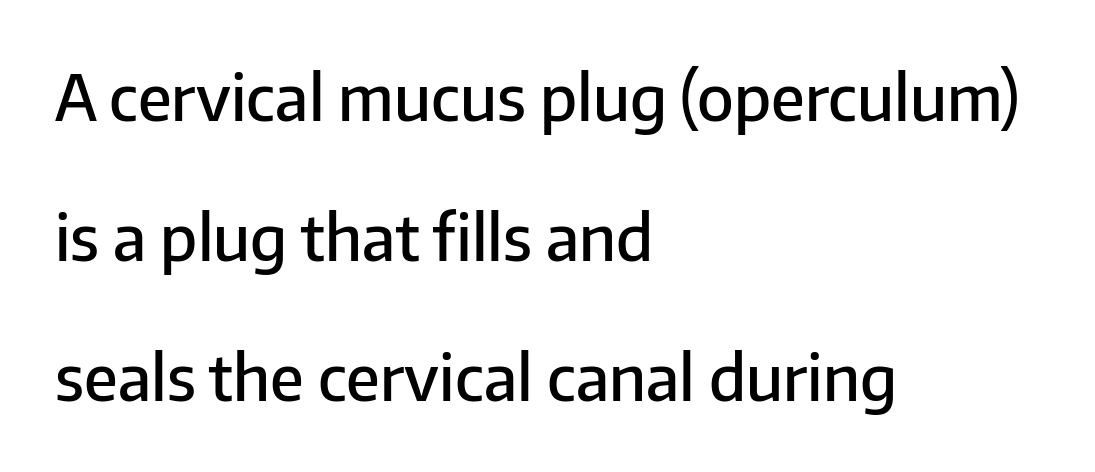
The image shows 64 px semibold sans-serif type, upright; set left-aligned, loose line spacing (2.19x), normal letter spacing, not underlined; low stroke contrast and a medium x-height.
